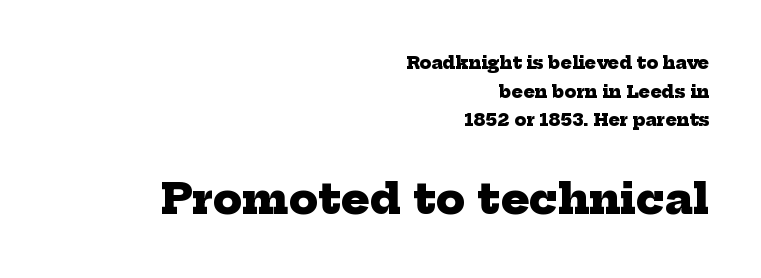
Q: Is the text bold? A: Yes.
Q: Is the typeface a serif or a sans-serif typeface? A: Serif.
Q: Is the text underlined? A: No.
Q: How is the paragraph aligned? A: Right-aligned.
Q: Is the spacing between letters normal or unusually wide? A: Normal.
Q: Is the spacing between lines tight, normal or loose? A: Normal.
Q: Which block of text is set in a larger size, the first (top) or the second (bottom)? A: The second (bottom) one.
Q: Width (condensed, normal, or wide)? A: Normal.
Q: Stroke contrast? A: Low.
Q: x-height? A: Medium.
Q: Monospaced? A: No.
